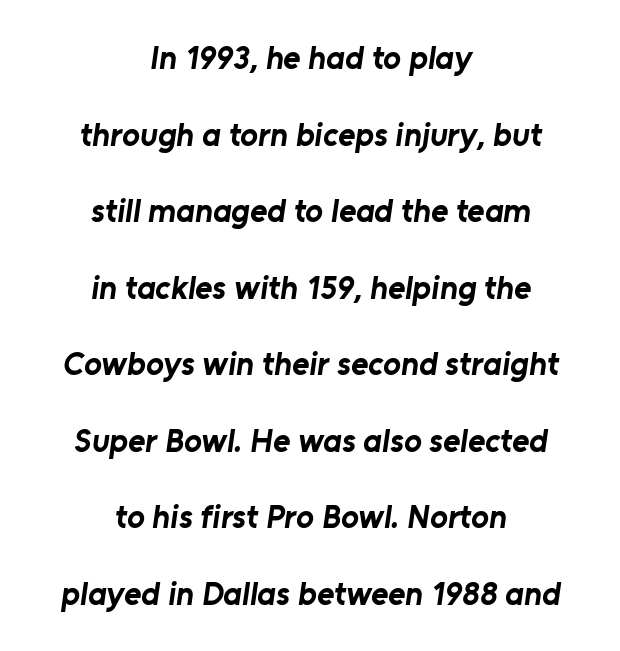
The image shows 33 px bold sans-serif type; set centered, loose line spacing (2.32x), normal letter spacing, not underlined; low stroke contrast and a medium x-height.
